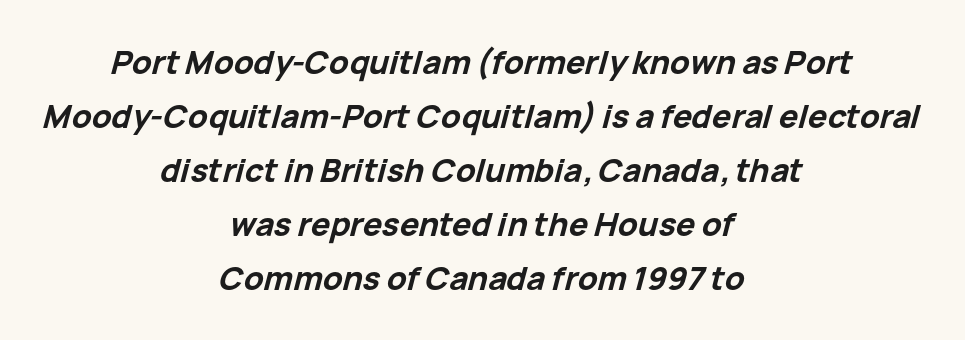
Q: Is the text bold? A: Yes.
Q: Is the text italic (slanted)? A: Yes, it leans right by about 15 degrees.
Q: Is the text underlined? A: No.
Q: How is the paragraph aligned? A: Centered.
Q: Is the spacing between letters normal or unusually wide? A: Normal.
Q: Is the spacing between lines tight, normal or loose? A: Normal.
Q: Width (condensed, normal, or wide)? A: Normal.
Q: Stroke contrast? A: Low.
Q: x-height? A: Medium.
Q: Monospaced? A: No.
